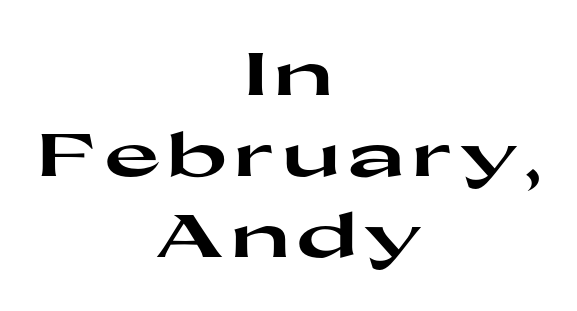
Q: Is the text bold? A: Yes.
Q: Is the text italic (slanted)? A: No, it is upright.
Q: Is the typeface a serif or a sans-serif typeface? A: Sans-serif.
Q: Is the text underlined? A: No.
Q: How is the paragraph aligned? A: Centered.
Q: Is the spacing between lines tight, normal or loose? A: Normal.
Q: Width (condensed, normal, or wide)? A: Wide.
Q: Stroke contrast? A: High.
Q: x-height? A: Medium.
Q: Monospaced? A: No.
